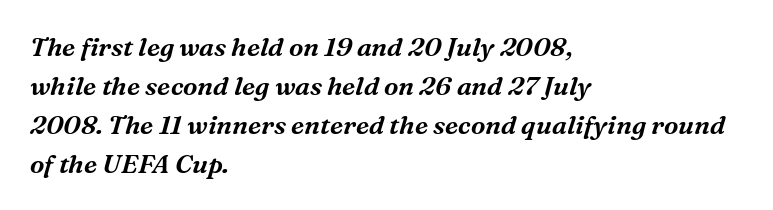
Q: Is the text italic (slanted)? A: Yes, it leans right by about 16 degrees.
Q: Is the text underlined? A: No.
Q: How is the paragraph aligned? A: Left-aligned.
Q: Is the spacing between letters normal or unusually wide? A: Normal.
Q: Is the spacing between lines tight, normal or loose? A: Normal.
